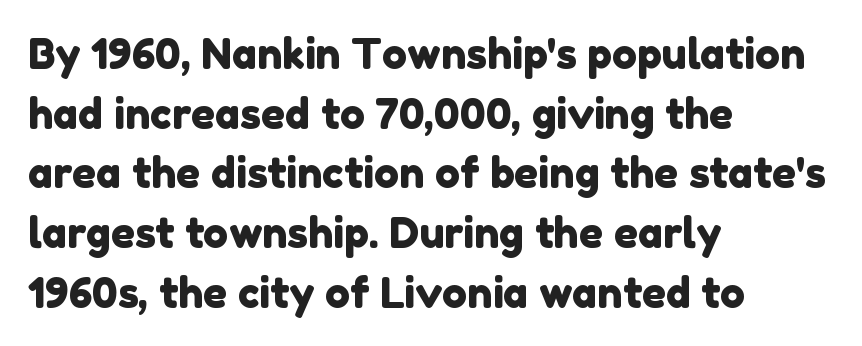
Q: Is the typeface a serif or a sans-serif typeface? A: Sans-serif.
Q: Is the text underlined? A: No.
Q: How is the paragraph aligned? A: Left-aligned.
Q: Is the spacing between letters normal or unusually wide? A: Normal.
Q: Is the spacing between lines tight, normal or loose? A: Normal.
Q: Width (condensed, normal, or wide)? A: Normal.
Q: Stroke contrast? A: Low.
Q: x-height? A: Medium.
Q: Monospaced? A: No.
